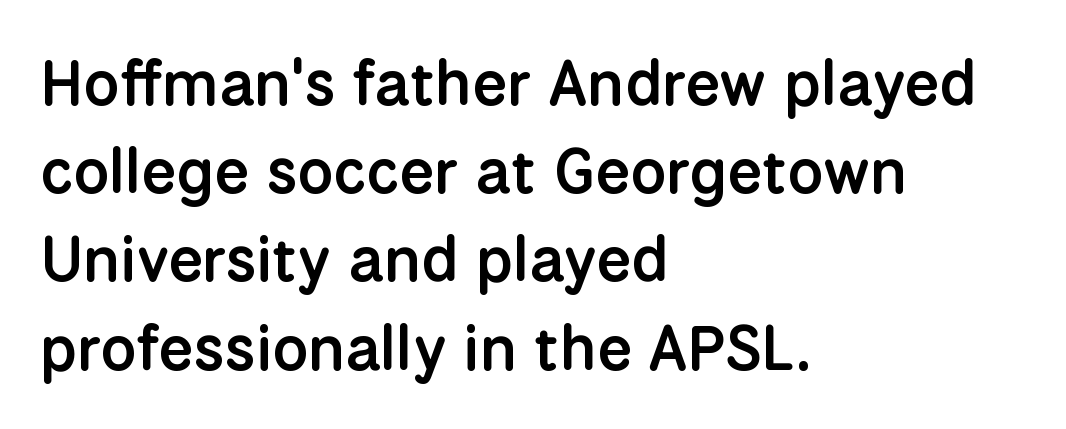
{"serif": "no", "italic": "no", "bold": "semi", "weight": "semibold", "width": "normal", "stroke_contrast": "low", "x_height": "medium", "monospaced": "no", "underline": "no", "align": "left", "line_spacing": "normal", "line_spacing_ratio": 1.4, "letter_spacing": "normal", "letter_spacing_em": 0.0, "glyph_px": 63}
